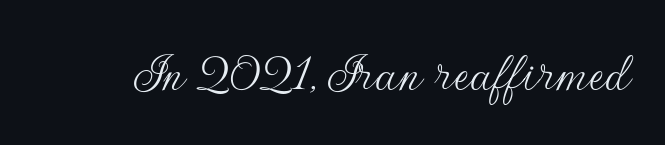
{"serif": "no", "bold": "no", "weight": "thin", "width": "normal", "stroke_contrast": "low", "x_height": "small", "monospaced": "no", "underline": "no", "letter_spacing": "normal", "letter_spacing_em": 0.0, "glyph_px": 60}
